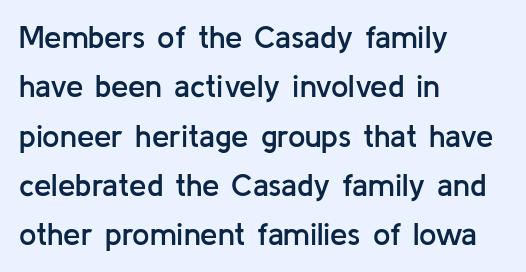
{"serif": "no", "italic": "no", "bold": "semi", "weight": "semibold", "width": "normal", "stroke_contrast": "low", "x_height": "medium", "monospaced": "no", "underline": "no", "align": "left", "line_spacing": "normal", "line_spacing_ratio": 1.59, "letter_spacing": "normal", "letter_spacing_em": 0.0, "glyph_px": 31}
